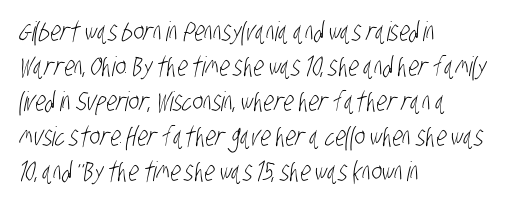
Leading: standard. Characters follow at the spacing the type designer built in. Where is the straight margin? On the left. A quiet, ordinary-to-light weight characterises the typeface. Decoration check: the copy has no underline.
